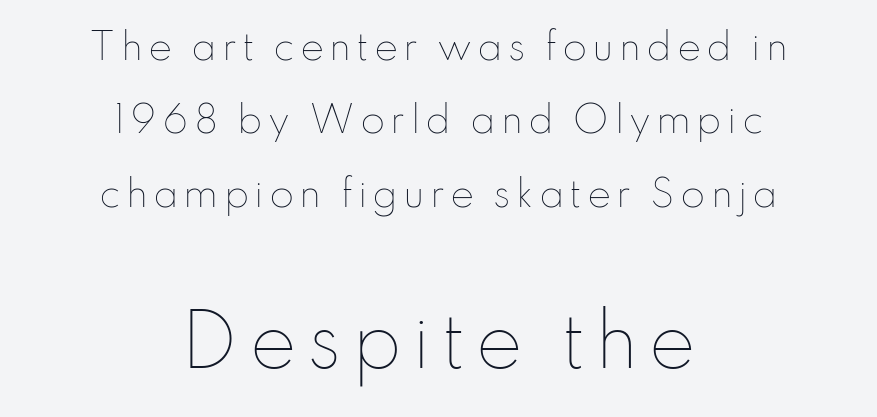
The image shows 71 px thin type, upright; set centered, loose line spacing (2.04x), not underlined; the second (bottom) block is 1.97x larger; low stroke contrast and a small x-height.
